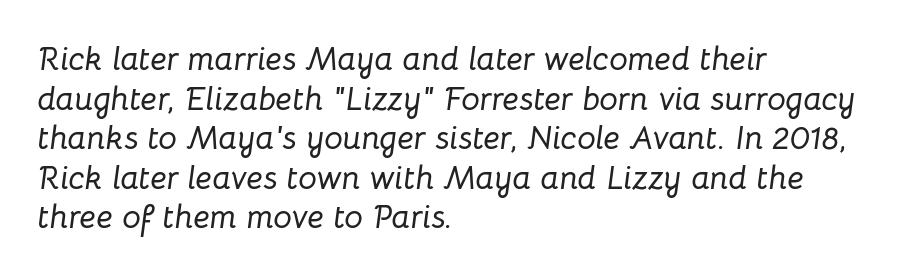
Q: Is the text italic (slanted)? A: Yes, it leans right by about 8 degrees.
Q: Is the text underlined? A: No.
Q: How is the paragraph aligned? A: Left-aligned.
Q: Is the spacing between letters normal or unusually wide? A: Normal.
Q: Width (condensed, normal, or wide)? A: Normal.
Q: Stroke contrast? A: Low.
Q: x-height? A: Medium.
Q: Monospaced? A: No.
